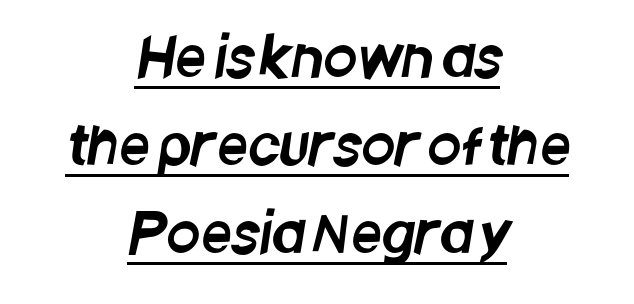
Q: Is the typeface a serif or a sans-serif typeface? A: Sans-serif.
Q: Is the text underlined? A: Yes.
Q: How is the paragraph aligned? A: Centered.
Q: Is the spacing between letters normal or unusually wide? A: Normal.
Q: Is the spacing between lines tight, normal or loose? A: Normal.
Q: Width (condensed, normal, or wide)? A: Condensed.
Q: Stroke contrast? A: Low.
Q: x-height? A: Large.
Q: Monospaced? A: No.
